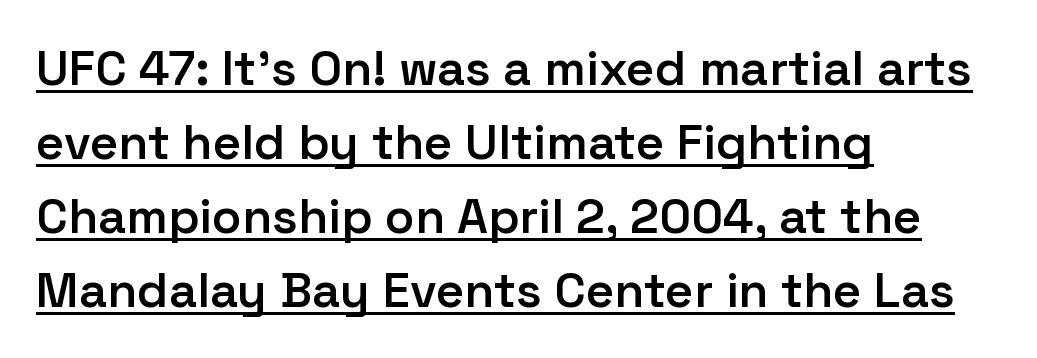
{"serif": "no", "italic": "no", "bold": "semi", "weight": "semibold", "width": "normal", "stroke_contrast": "low", "x_height": "medium", "monospaced": "no", "underline": "yes", "align": "left", "line_spacing": "normal", "line_spacing_ratio": 1.51, "letter_spacing": "normal", "letter_spacing_em": 0.0, "glyph_px": 49}
